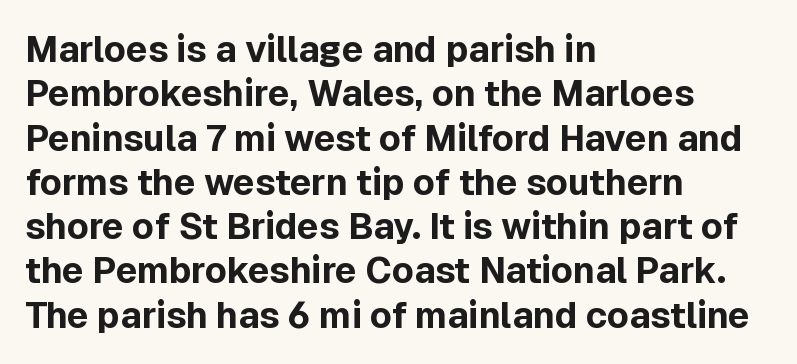
{"serif": "no", "italic": "no", "bold": "yes", "weight": "bold", "width": "normal", "x_height": "medium", "monospaced": "no", "underline": "no", "align": "left", "line_spacing_ratio": 1.23, "letter_spacing": "normal", "letter_spacing_em": 0.0, "glyph_px": 36}
